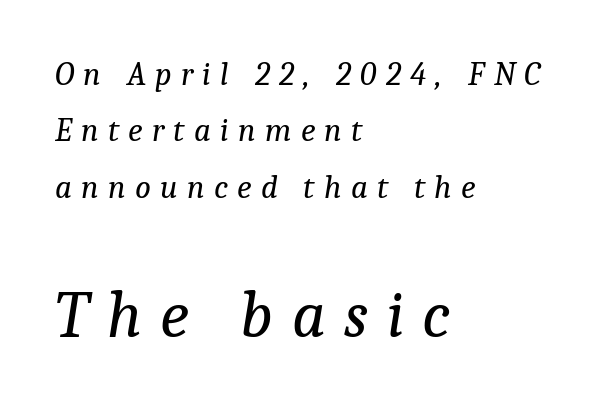
Note: smaller setting up top, larger setting below. To sum up the face: it has serifs. The face used here is proportionally spaced, like ordinary book or web type. This rendering widens character spacing well past its baseline value. Typeset ragged right — the left edge is the straight one. On a weight scale, this lands at 450 or below.
